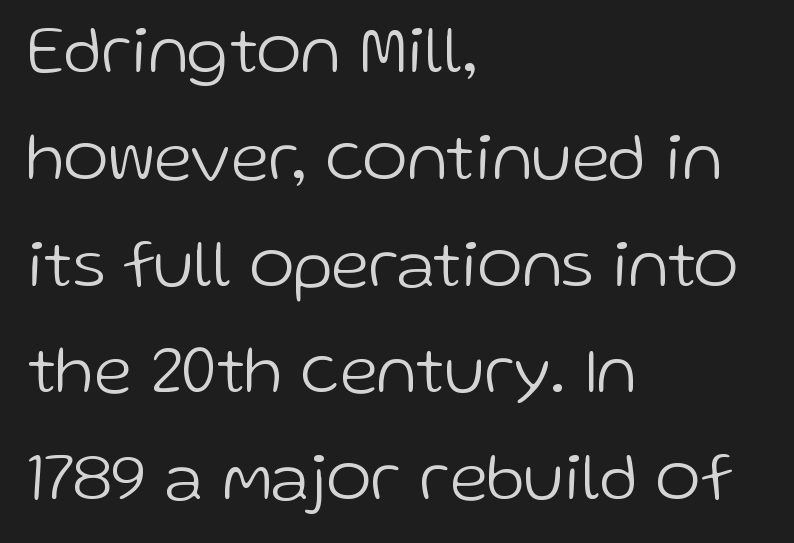
Q: Is the text bold? A: No.
Q: Is the text italic (slanted)? A: No, it is upright.
Q: Is the typeface a serif or a sans-serif typeface? A: Sans-serif.
Q: Is the text underlined? A: No.
Q: How is the paragraph aligned? A: Left-aligned.
Q: Is the spacing between letters normal or unusually wide? A: Normal.
Q: Is the spacing between lines tight, normal or loose? A: Normal.
Q: Width (condensed, normal, or wide)? A: Normal.
Q: Stroke contrast? A: Low.
Q: x-height? A: Medium.
Q: Monospaced? A: No.
